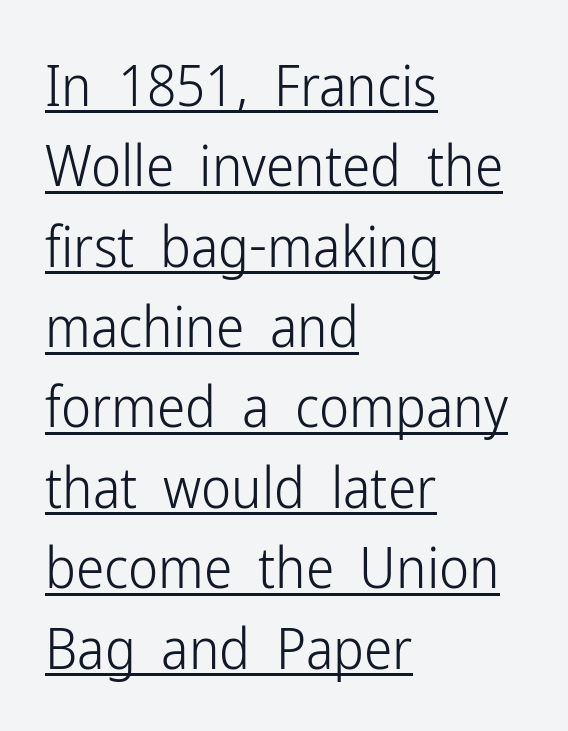
{"serif": "no", "italic": "no", "bold": "no", "weight": "light", "width": "condensed", "stroke_contrast": "low", "x_height": "medium", "monospaced": "no", "underline": "yes", "align": "left", "line_spacing": "normal", "line_spacing_ratio": 1.41, "letter_spacing": "normal", "letter_spacing_em": 0.0, "glyph_px": 57}
